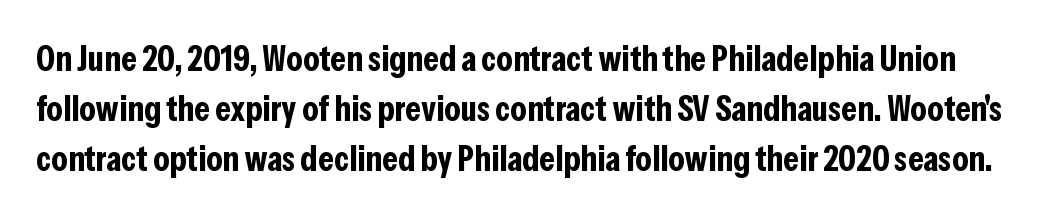
Q: Is the text bold? A: Yes.
Q: Is the text italic (slanted)? A: No, it is upright.
Q: Is the typeface a serif or a sans-serif typeface? A: Sans-serif.
Q: Is the text underlined? A: No.
Q: Is the spacing between letters normal or unusually wide? A: Normal.
Q: Is the spacing between lines tight, normal or loose? A: Normal.
Q: Width (condensed, normal, or wide)? A: Condensed.
Q: Stroke contrast? A: Low.
Q: x-height? A: Medium.
Q: Monospaced? A: No.
